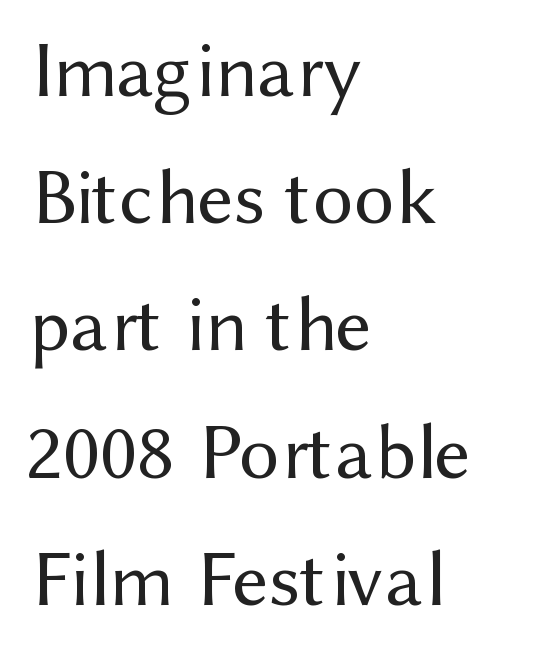
Q: Is the text bold? A: No.
Q: Is the text italic (slanted)? A: No, it is upright.
Q: Is the typeface a serif or a sans-serif typeface? A: Sans-serif.
Q: Is the text underlined? A: No.
Q: How is the paragraph aligned? A: Left-aligned.
Q: Is the spacing between letters normal or unusually wide? A: Normal.
Q: Is the spacing between lines tight, normal or loose? A: Normal.
Q: Width (condensed, normal, or wide)? A: Normal.
Q: Stroke contrast? A: Medium.
Q: x-height? A: Medium.
Q: Monospaced? A: No.
